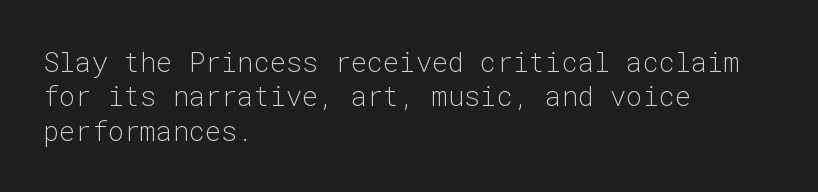
The letterforms sit at book weight or below. Honestly, the letter spacing is just normal — you wouldn't notice it. The type sits square on the baseline with zero lean. Unmarked baselines from the first word to the last. The text block is weighted toward the left margin, trailing off unevenly rightward. The designer left line spacing at the default.
